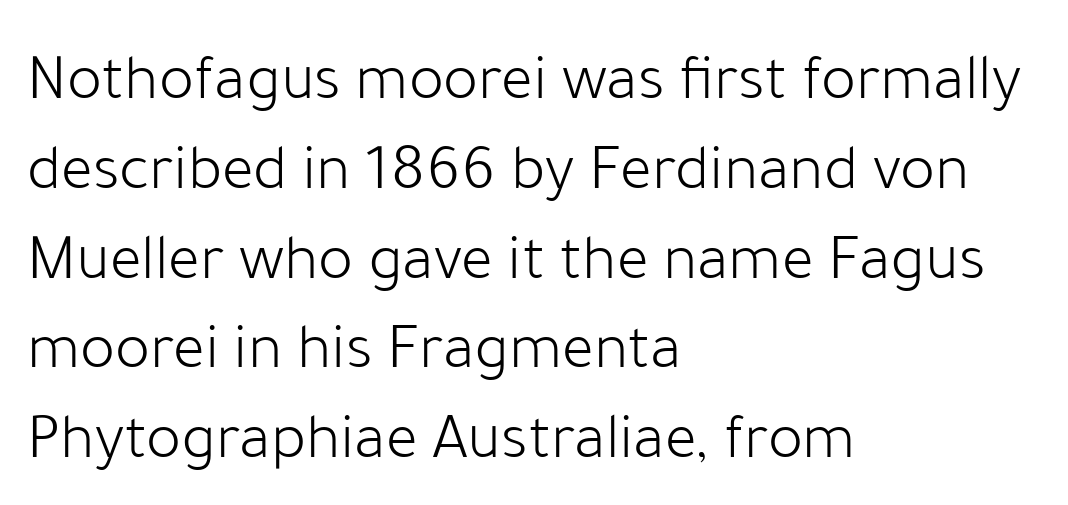
{"serif": "no", "italic": "no", "bold": "no", "weight": "light", "width": "normal", "stroke_contrast": "low", "x_height": "medium", "monospaced": "no", "underline": "no", "align": "left", "line_spacing": "normal", "line_spacing_ratio": 1.36, "letter_spacing": "normal", "letter_spacing_em": 0.0, "glyph_px": 66}
